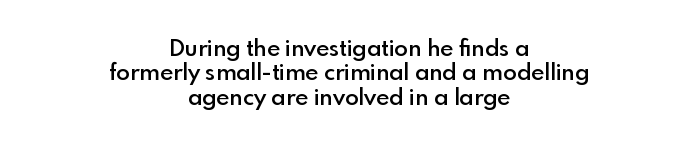
A student would call this center alignment; a typographer would say set centered. Descenders are the only things crossing below the line. A roman cut, with each character standing at attention. Students, observe: this is what under-led, compact text looks like.
